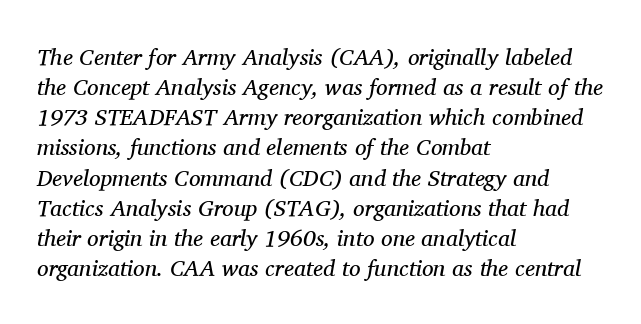
Q: Is the text bold? A: No.
Q: Is the text italic (slanted)? A: Yes, it leans right by about 11 degrees.
Q: Is the text underlined? A: No.
Q: How is the paragraph aligned? A: Left-aligned.
Q: Is the spacing between letters normal or unusually wide? A: Normal.
Q: Is the spacing between lines tight, normal or loose? A: Normal.
